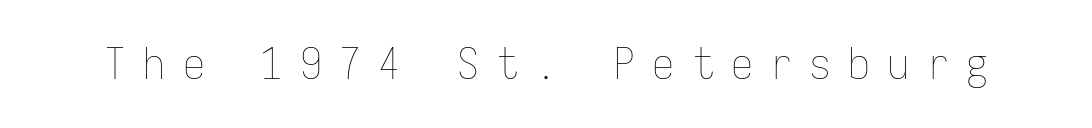
This sample has the even, mechanical cadence of fixed-width lettering. A quiet, ordinary-to-light weight characterises the typeface. Every character sits straight up, as roman type does. The baseline area is clear.
